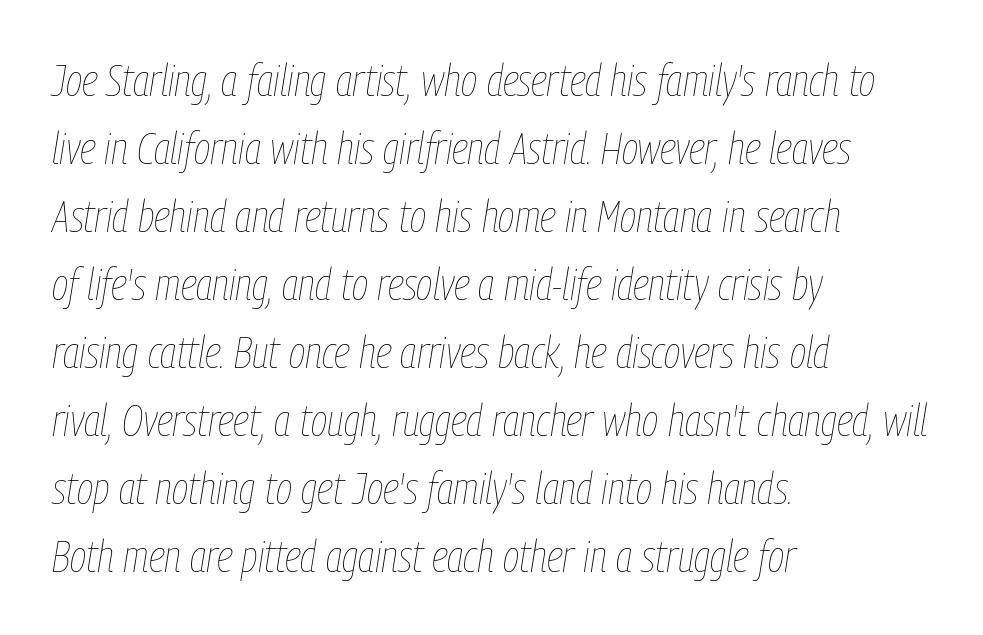
Q: Is the text bold? A: No.
Q: Is the text italic (slanted)? A: Yes, it leans right by about 9 degrees.
Q: Is the text underlined? A: No.
Q: How is the paragraph aligned? A: Left-aligned.
Q: Is the spacing between letters normal or unusually wide? A: Normal.
Q: Is the spacing between lines tight, normal or loose? A: Normal.
Q: Width (condensed, normal, or wide)? A: Condensed.
Q: Stroke contrast? A: Low.
Q: x-height? A: Medium.
Q: Monospaced? A: No.
